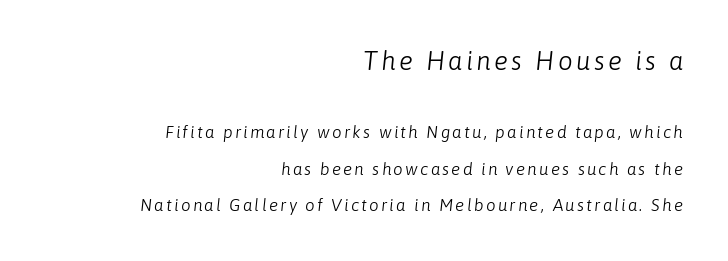
{"italic": "yes", "lean": "right", "slant_degrees": 6, "bold": "no", "underline": "no", "align": "right", "line_spacing": "loose", "line_spacing_ratio": 2.16, "larger_block": "first", "size_ratio": 1.53, "glyph_px": 26}
